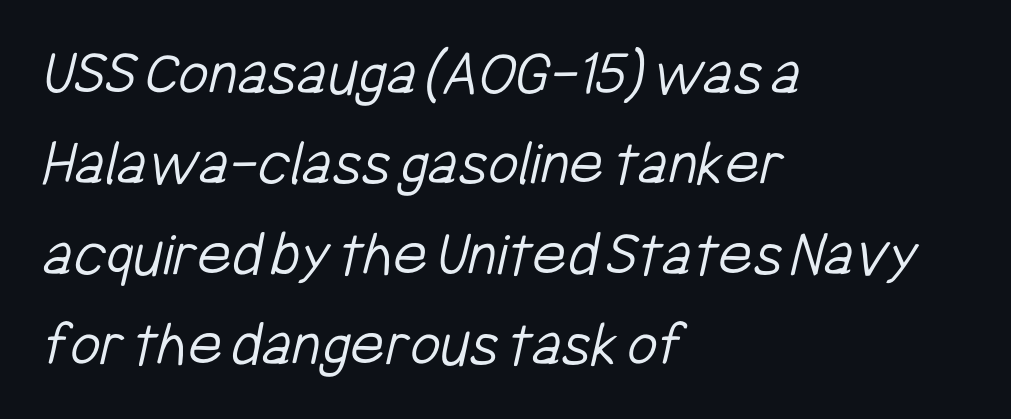
{"serif": "no", "bold": "no", "weight": "light", "width": "condensed", "stroke_contrast": "low", "x_height": "medium", "monospaced": "no", "underline": "no", "align": "left", "line_spacing": "normal", "line_spacing_ratio": 1.37, "letter_spacing": "normal", "letter_spacing_em": 0.0, "glyph_px": 66}
